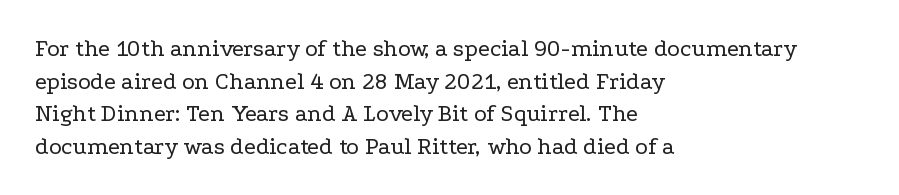
{"italic": "no", "bold": "no", "underline": "no", "align": "left", "line_spacing": "normal", "line_spacing_ratio": 1.36, "letter_spacing": "normal", "letter_spacing_em": 0.0, "glyph_px": 24}
